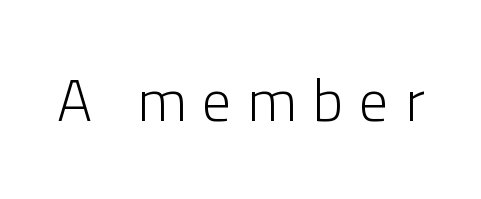
The passage shown is not bold in any degree. The specimen omits any rule beneath the text block's lines. The specimen reads as upright at a glance. Font category for this specimen: sans-serif. The face used here is rendered with a markedly widened letterfit. The face used here is proportionally spaced, like ordinary book or web type.
